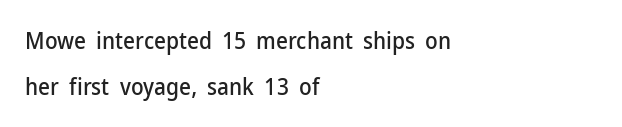
Q: Is the text italic (slanted)? A: No, it is upright.
Q: Is the text underlined? A: No.
Q: How is the paragraph aligned? A: Left-aligned.
Q: Is the spacing between letters normal or unusually wide? A: Normal.
Q: Is the spacing between lines tight, normal or loose? A: Loose.
